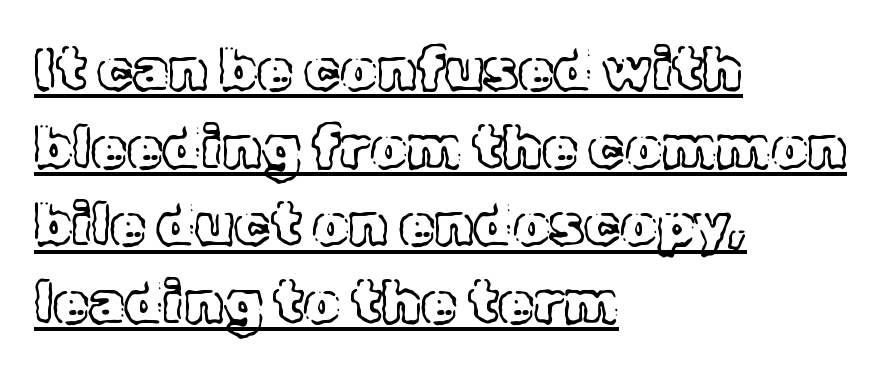
Q: Is the text italic (slanted)? A: No, it is upright.
Q: Is the text underlined? A: Yes.
Q: How is the paragraph aligned? A: Left-aligned.
Q: Is the spacing between letters normal or unusually wide? A: Normal.
Q: Is the spacing between lines tight, normal or loose? A: Normal.
Q: Width (condensed, normal, or wide)? A: Normal.
Q: x-height? A: Medium.
Q: Monospaced? A: No.
